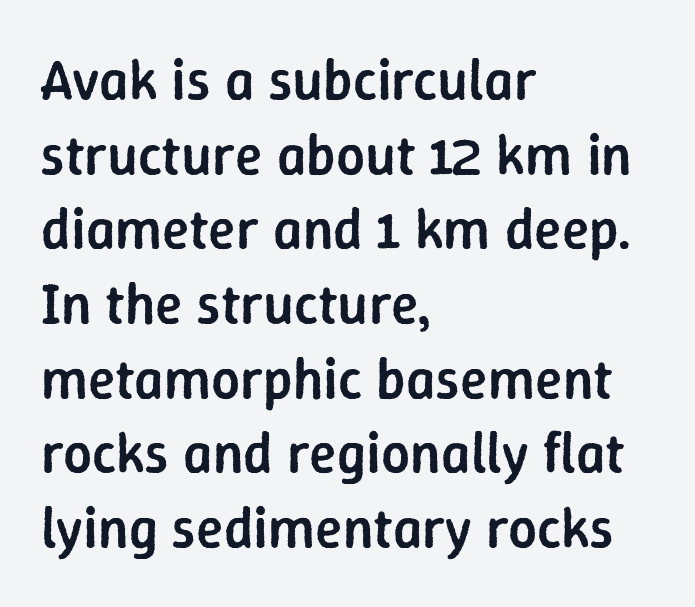
Q: Is the text bold? A: Semi-bold.
Q: Is the text italic (slanted)? A: No, it is upright.
Q: Is the typeface a serif or a sans-serif typeface? A: Sans-serif.
Q: Is the text underlined? A: No.
Q: How is the paragraph aligned? A: Left-aligned.
Q: Is the spacing between letters normal or unusually wide? A: Normal.
Q: Is the spacing between lines tight, normal or loose? A: Normal.
Q: Width (condensed, normal, or wide)? A: Normal.
Q: Stroke contrast? A: Low.
Q: x-height? A: Medium.
Q: Monospaced? A: No.
